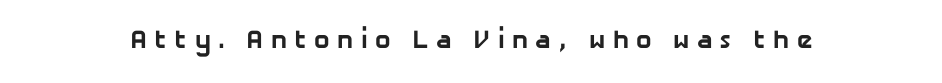
The image shows 26 px bold type; set unusually wide letter spacing (+0.28 em), not underlined.
